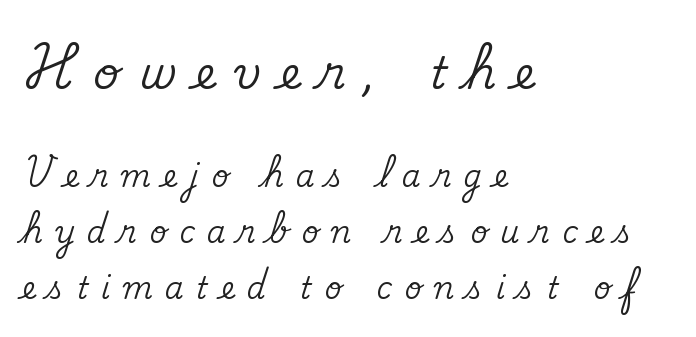
Proportional: the letters do not fall into vertical columns. The composition opens big and finishes small. The tracking reads as deliberately expanded to a designer's eye. The specimen omits any rule beneath the text block's lines.
